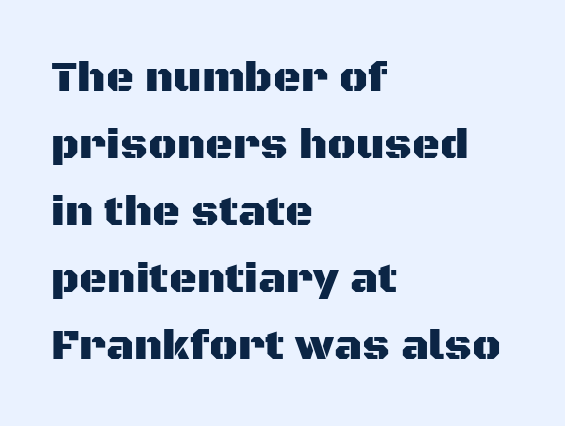
Does the copy run flush right? No — it runs flush left. Caption: standard tracking, unaltered. Students, observe: this is what conventionally led text looks like. You could not count columns in this text — the font is proportionally spaced.
